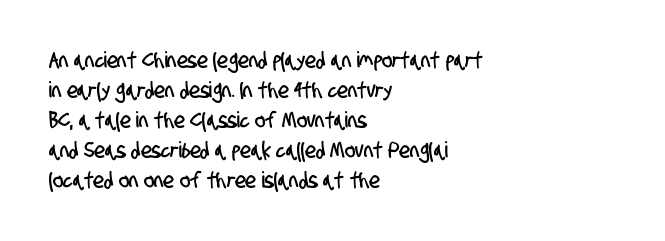
Q: Is the text underlined? A: No.
Q: How is the paragraph aligned? A: Left-aligned.
Q: Is the spacing between letters normal or unusually wide? A: Normal.
Q: Is the spacing between lines tight, normal or loose? A: Normal.
